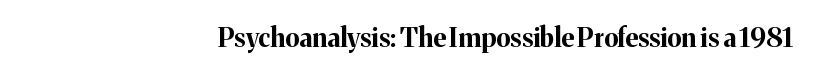
Rendered with straight, roman letterforms. Does the copy run flush right? Yes — the right margin is perfectly even. The specimen omits any rule beneath the text block's lines. Tracking value appears to be zero — textbook default spacing.
